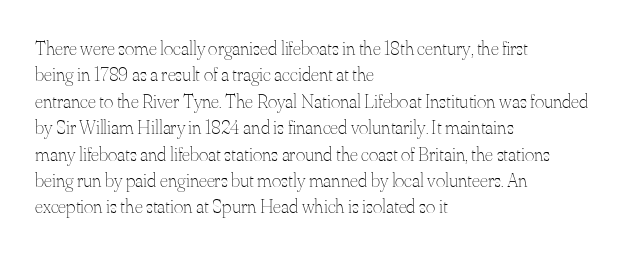
{"italic": "no", "bold": "no", "underline": "no", "align": "left", "line_spacing": "normal", "line_spacing_ratio": 1.32, "letter_spacing": "normal", "letter_spacing_em": 0.0, "glyph_px": 20}
